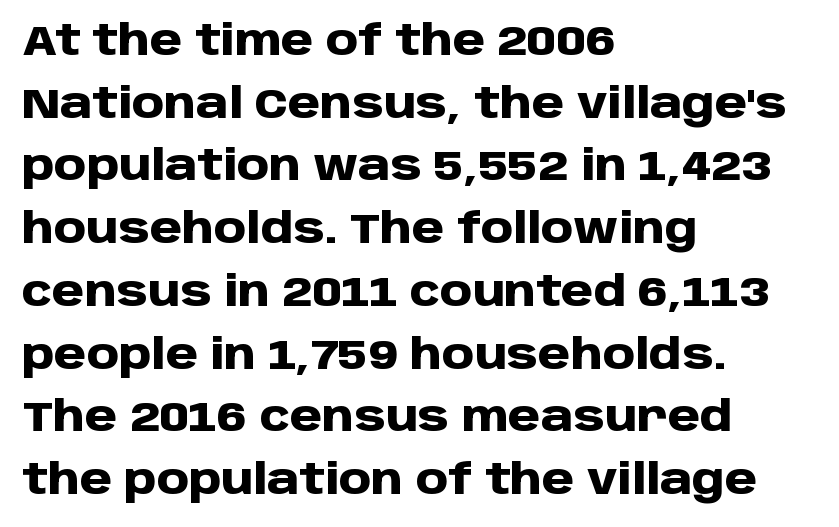
{"serif": "no", "italic": "no", "bold": "yes", "weight": "heavy", "width": "normal", "stroke_contrast": "low", "x_height": "large", "monospaced": "no", "underline": "no", "align": "left", "line_spacing": "normal", "line_spacing_ratio": 1.53, "letter_spacing": "normal", "letter_spacing_em": 0.0, "glyph_px": 41}
